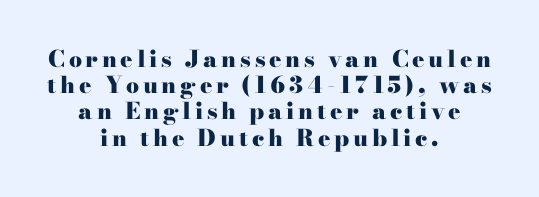
The image shows 23 px bold type, upright; set centered, tight line spacing (1.14x), not underlined.
